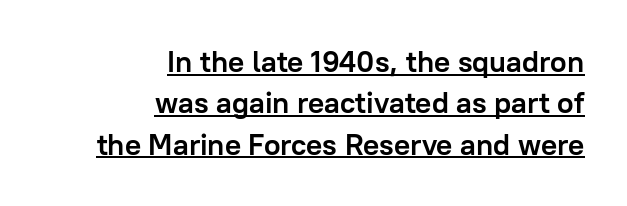
{"serif": "no", "italic": "no", "bold": "yes", "weight": "semibold", "width": "normal", "stroke_contrast": "low", "x_height": "medium", "monospaced": "no", "underline": "yes", "align": "right", "line_spacing": "normal", "line_spacing_ratio": 1.38, "letter_spacing": "normal", "letter_spacing_em": 0.0, "glyph_px": 30}
